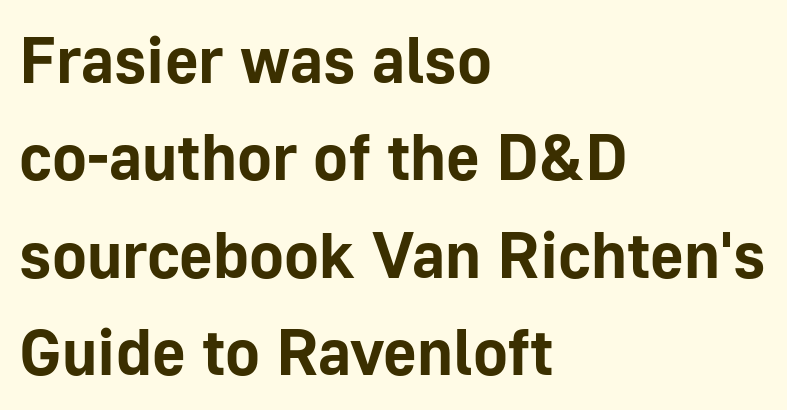
The image shows 65 px bold sans-serif type, upright; set left-aligned, normal line spacing (1.5x), normal letter spacing, not underlined; low stroke contrast and a medium x-height.
